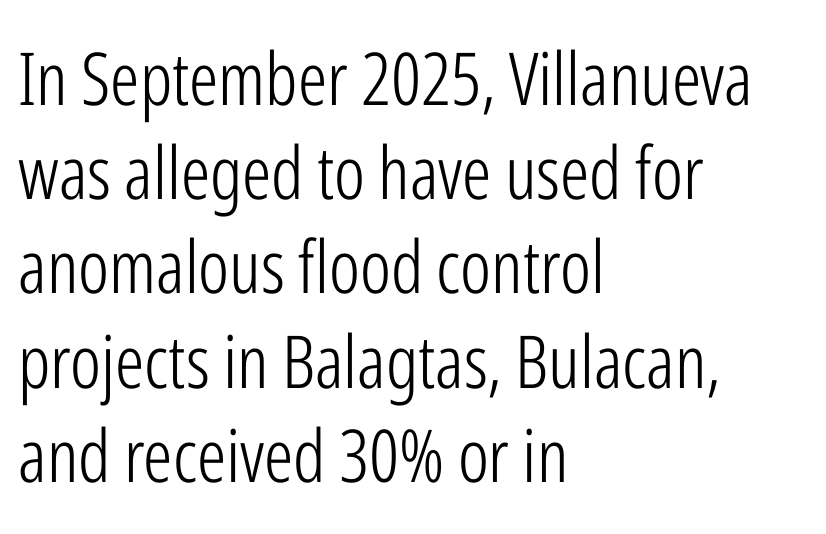
The image shows 73 px light, condensed sans-serif type, upright; set left-aligned, normal line spacing (1.29x), normal letter spacing, not underlined; low stroke contrast and a medium x-height.
